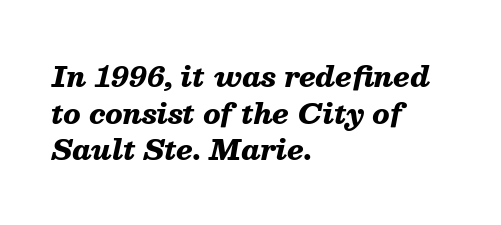
Q: Is the text bold? A: Yes.
Q: Is the text italic (slanted)? A: Yes, it leans right by about 13 degrees.
Q: Is the text underlined? A: No.
Q: How is the paragraph aligned? A: Left-aligned.
Q: Is the spacing between letters normal or unusually wide? A: Normal.
Q: Is the spacing between lines tight, normal or loose? A: Normal.
Q: Width (condensed, normal, or wide)? A: Normal.
Q: Stroke contrast? A: Medium.
Q: x-height? A: Medium.
Q: Monospaced? A: No.
